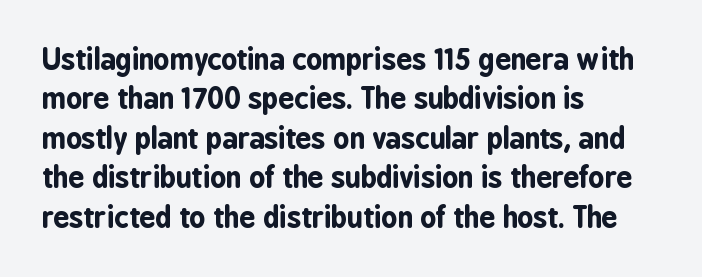
{"serif": "no", "italic": "no", "bold": "yes", "weight": "bold", "width": "condensed", "stroke_contrast": "low", "x_height": "medium", "monospaced": "no", "underline": "no", "align": "left", "line_spacing": "normal", "line_spacing_ratio": 1.41, "letter_spacing": "normal", "letter_spacing_em": 0.0, "glyph_px": 28}
